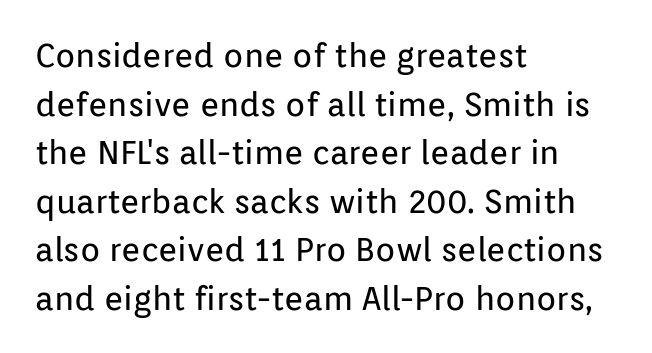
You can tell it's not italic because the verticals are truly vertical. On a weight scale, this lands at 450 or below. This rendering leaves character spacing at its baseline value. The letters advance in unequal steps, a hallmark of proportional type. Does the leading feel generous? No, just average.
